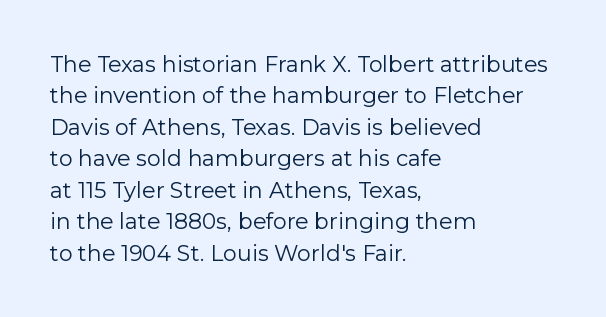
The line-height multiplier appears to be the usual default. The ragged edge is on the right, which tells us the setting is flush left. A typesetter would mark this as roman, not italic. This sample uses plain, unmodified letter spacing. No letter is thick-stroked: the sample isn't bold.
